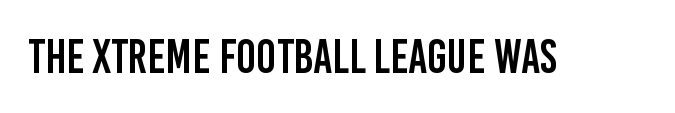
{"serif": "no", "italic": "no", "width": "condensed", "stroke_contrast": "low", "x_height": "large", "monospaced": "no", "underline": "no", "letter_spacing": "normal", "letter_spacing_em": 0.0, "glyph_px": 47}
